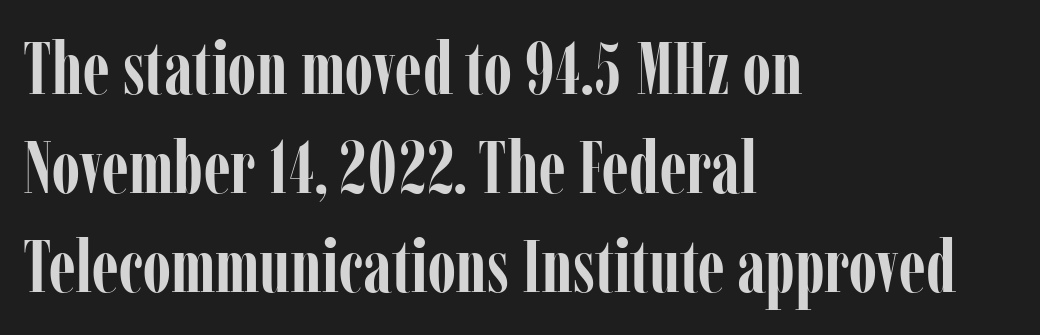
The image shows 74 px semibold, condensed serif type, upright; set left-aligned, normal line spacing (1.34x), normal letter spacing, not underlined; low stroke contrast and a medium x-height.
